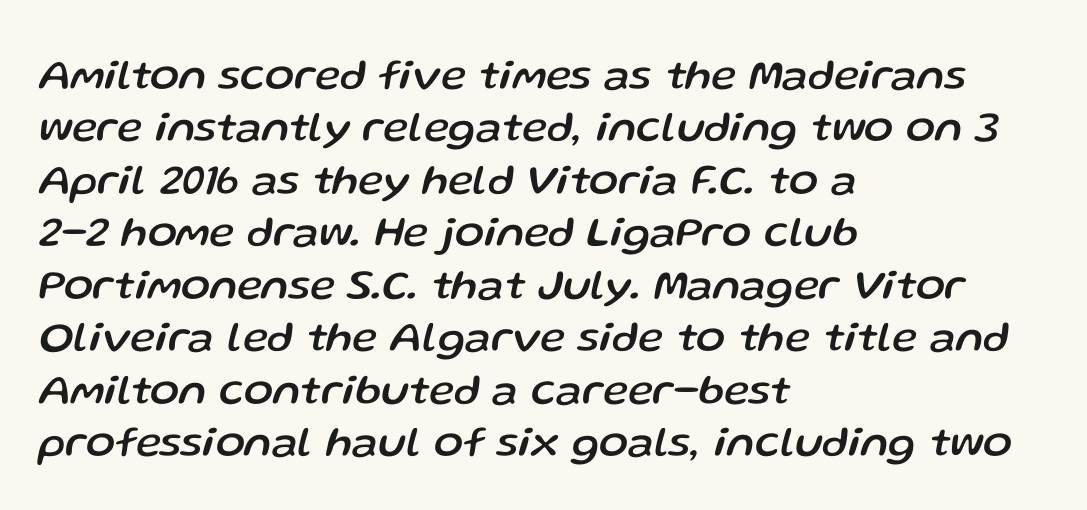
{"italic": "yes", "lean": "right", "slant_degrees": 13, "width": "normal", "stroke_contrast": "low", "x_height": "medium", "monospaced": "no", "underline": "no", "align": "left", "line_spacing_ratio": 1.22, "letter_spacing": "normal", "letter_spacing_em": 0.0, "glyph_px": 43}
